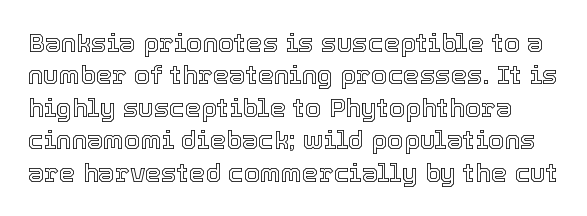
Q: Is the text italic (slanted)? A: No, it is upright.
Q: Is the text underlined? A: No.
Q: Is the spacing between letters normal or unusually wide? A: Normal.
Q: Is the spacing between lines tight, normal or loose? A: Normal.
